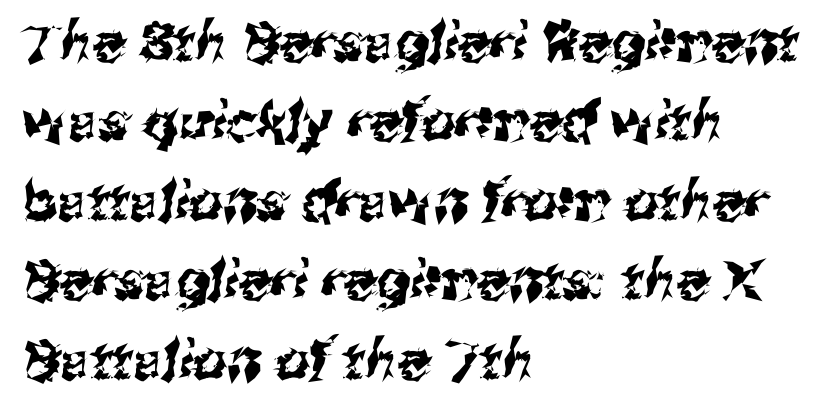
{"serif": "no", "width": "normal", "stroke_contrast": "medium", "x_height": "medium", "monospaced": "no", "underline": "no", "align": "left", "line_spacing": "normal", "line_spacing_ratio": 1.47, "letter_spacing": "normal", "letter_spacing_em": 0.0, "glyph_px": 54}
